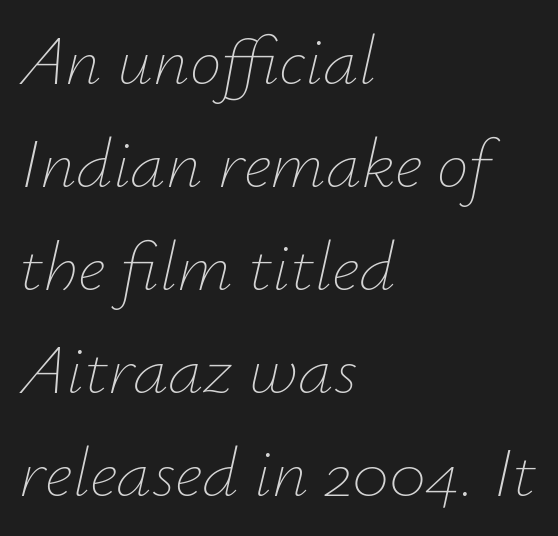
The image shows 71 px thin type, italic (leaning right); set left-aligned, normal line spacing (1.45x), normal letter spacing, not underlined; low stroke contrast and a small x-height.
